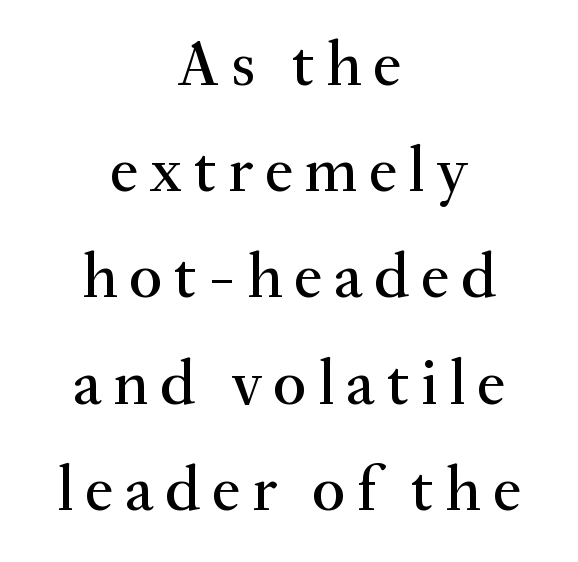
{"serif": "yes", "italic": "no", "width": "normal", "stroke_contrast": "medium", "x_height": "small", "monospaced": "no", "underline": "no", "align": "center", "line_spacing": "normal", "line_spacing_ratio": 1.66, "glyph_px": 64}
